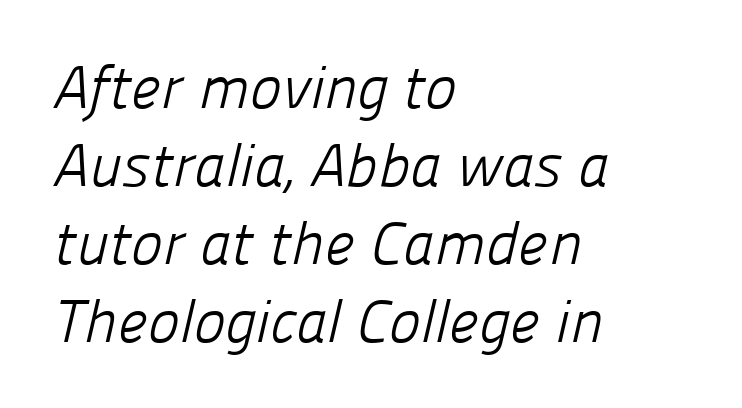
Q: Is the text bold? A: No.
Q: Is the typeface a serif or a sans-serif typeface? A: Sans-serif.
Q: Is the text underlined? A: No.
Q: How is the paragraph aligned? A: Left-aligned.
Q: Is the spacing between letters normal or unusually wide? A: Normal.
Q: Is the spacing between lines tight, normal or loose? A: Normal.
Q: Width (condensed, normal, or wide)? A: Normal.
Q: Stroke contrast? A: Low.
Q: x-height? A: Medium.
Q: Monospaced? A: No.
